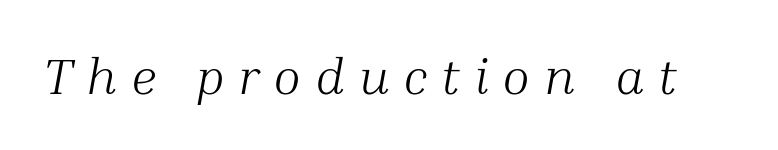
The image shows 51 px light serif type, italic (leaning right); set unusually wide letter spacing (+0.27 em), not underlined; medium stroke contrast and a medium x-height.
